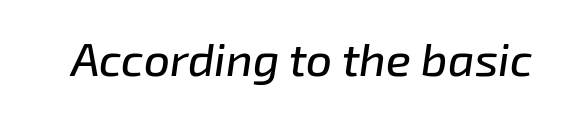
The image shows 46 px text type, italic (leaning right); set normal letter spacing, not underlined; low stroke contrast and a medium x-height.
